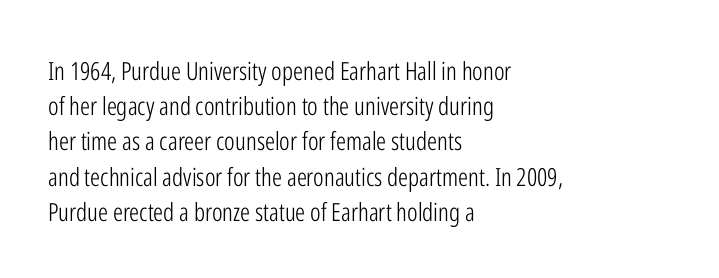
{"italic": "no", "bold": "no", "underline": "no", "align": "left", "line_spacing": "normal", "line_spacing_ratio": 1.41, "letter_spacing": "normal", "letter_spacing_em": 0.0, "glyph_px": 25}
